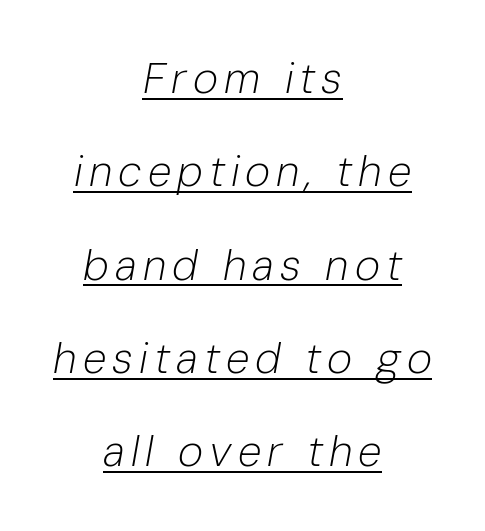
A typesetter would call this proportional, since set widths differ per character. The paragraph has two soft edges and a firm central axis. Stems here are at most as thick as an everyday book face. This sample uses an oblique cut, with every glyph tilted off the vertical. Somebody hit Ctrl+U on this one — the words are underlined. Interline gaps are noticeably wide in this sample.
